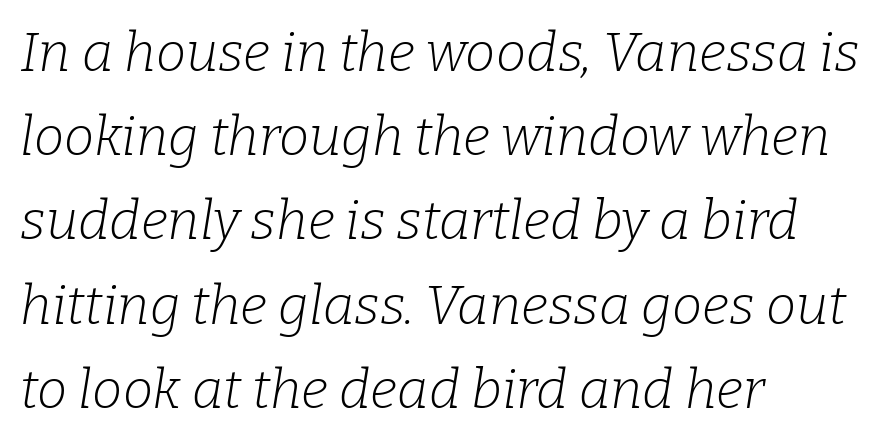
The image shows 54 px light serif type, italic (leaning right); set left-aligned, normal line spacing (1.56x), normal letter spacing, not underlined; low stroke contrast and a medium x-height.
